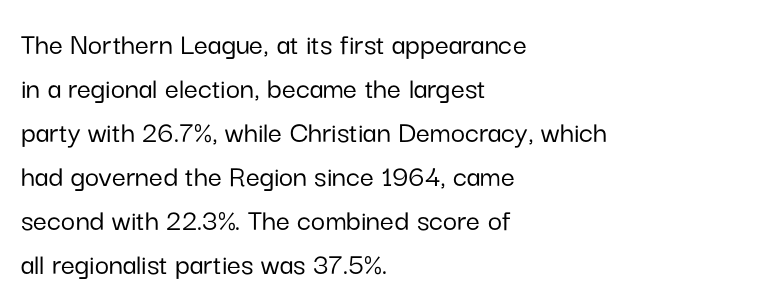
The space directly below the letters is spotless. Line beginnings align vertically; line endings do not. To sum up the face: it is a sans, with no serifs. Each letter keeps its own natural width here, so spacing adapts to shape. Does the leading feel generous? No, just average.
